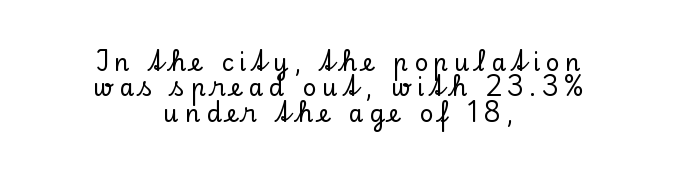
The rendering positions every line midway between the sides. Underlining? Definitely not there. Notice how the stems are strictly vertical — no italics here. Tightly led — the rows are bunched. Look at the tracking — it's clearly loosened, letters drifting apart.
